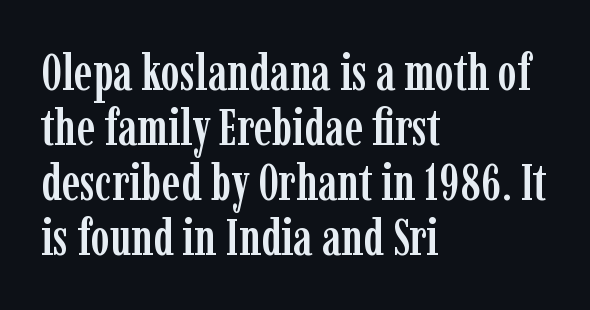
{"serif": "yes", "italic": "no", "width": "condensed", "stroke_contrast": "low", "x_height": "medium", "monospaced": "no", "underline": "no", "align": "left", "line_spacing": "tight", "line_spacing_ratio": 1.08, "letter_spacing": "normal", "letter_spacing_em": 0.0, "glyph_px": 51}
